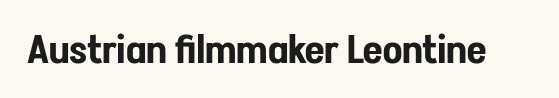
The image shows 40 px condensed sans-serif type, upright; set normal letter spacing, not underlined; low stroke contrast and a medium x-height.
